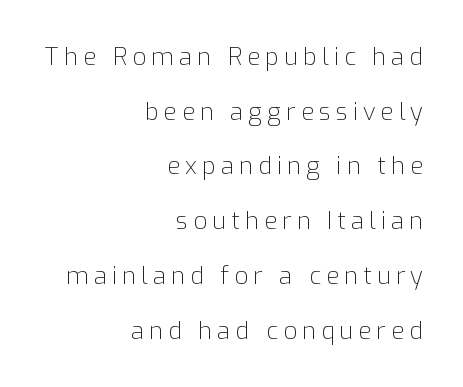
This is the regular roman posture of the typeface. Quick note: underline off. Counters stay open thanks to moderate or lighter strokes. Does the leading feel generous? Absolutely, it's lavish. Words appear elongated and porous because spacing is wide.
